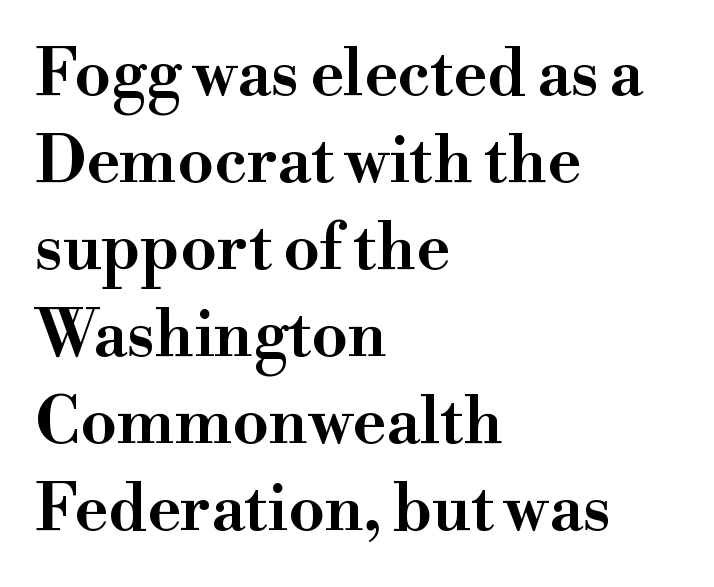
The image shows 64 px wide serif type, upright; set left-aligned, normal line spacing (1.36x), normal letter spacing, not underlined; high stroke contrast and a small x-height.
